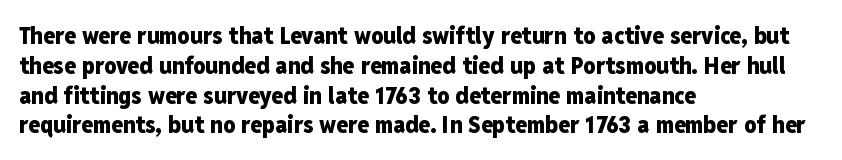
The image shows 24 px bold type, upright; set left-aligned, line spacing 1.24x, normal letter spacing, not underlined.
